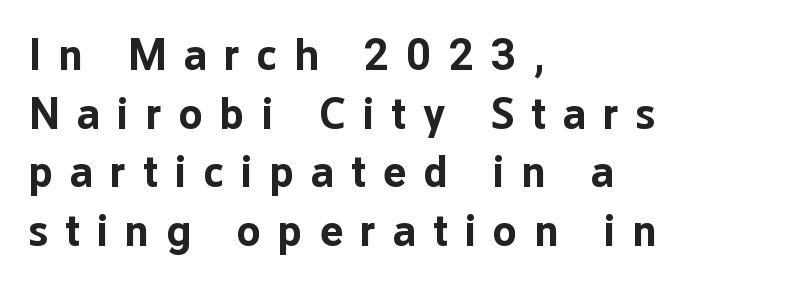
The image shows 44 px bold sans-serif type, upright; set left-aligned, normal line spacing (1.33x), unusually wide letter spacing (+0.39 em), not underlined; low stroke contrast and a medium x-height.
